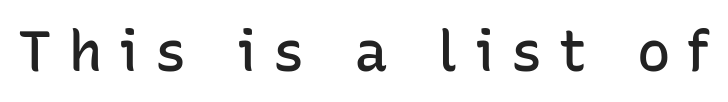
The image shows 56 px semibold sans-serif type, upright; set unusually wide letter spacing (+0.3 em), not underlined; low stroke contrast and a medium x-height.
